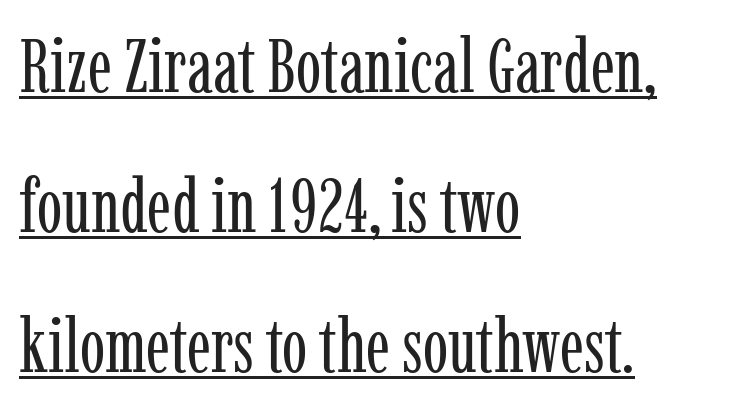
The image shows 76 px regular-weight, condensed serif type, upright; set left-aligned, line spacing 1.84x, normal letter spacing, underlined; low stroke contrast and a medium x-height.
